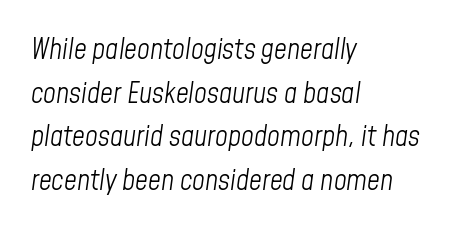
Casual observation: everything's shoved over to the left. Glance below the letters and you will spot only blank space. Is this a fixed-width face? No — the glyphs have proportional, varying widths. Italic: yes, the glyphs are oblique. Honestly, the row spacing looks completely unremarkable. The rendering keeps characters at their native spacing.
